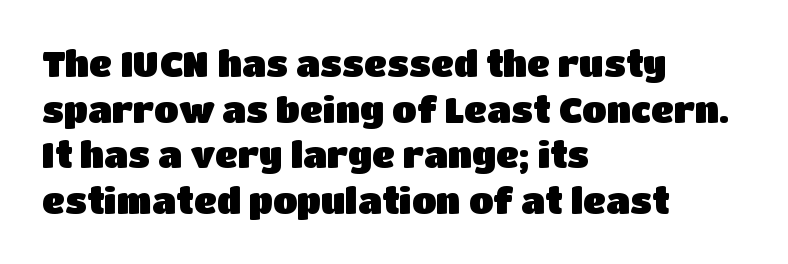
Q: Is the text italic (slanted)? A: No, it is upright.
Q: Is the typeface a serif or a sans-serif typeface? A: Sans-serif.
Q: Is the text underlined? A: No.
Q: How is the paragraph aligned? A: Left-aligned.
Q: Is the spacing between letters normal or unusually wide? A: Normal.
Q: Is the spacing between lines tight, normal or loose? A: Normal.
Q: Width (condensed, normal, or wide)? A: Normal.
Q: Stroke contrast? A: Low.
Q: x-height? A: Large.
Q: Monospaced? A: No.
